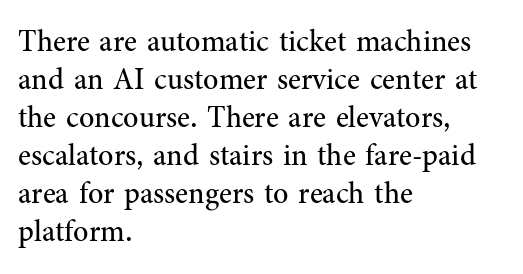
The image shows 30 px regular-weight serif type, upright; set left-aligned, normal line spacing (1.27x), normal letter spacing, not underlined; medium stroke contrast and a medium x-height.
